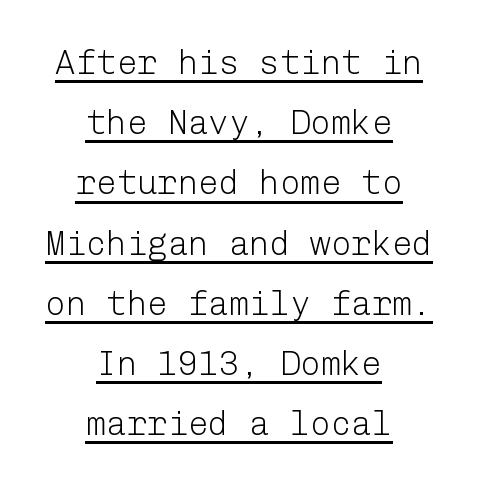
Q: Is the text bold? A: No.
Q: Is the text italic (slanted)? A: No, it is upright.
Q: Is the typeface a serif or a sans-serif typeface? A: Sans-serif.
Q: Is the text underlined? A: Yes.
Q: How is the paragraph aligned? A: Centered.
Q: Is the spacing between letters normal or unusually wide? A: Normal.
Q: Width (condensed, normal, or wide)? A: Normal.
Q: Stroke contrast? A: Low.
Q: x-height? A: Medium.
